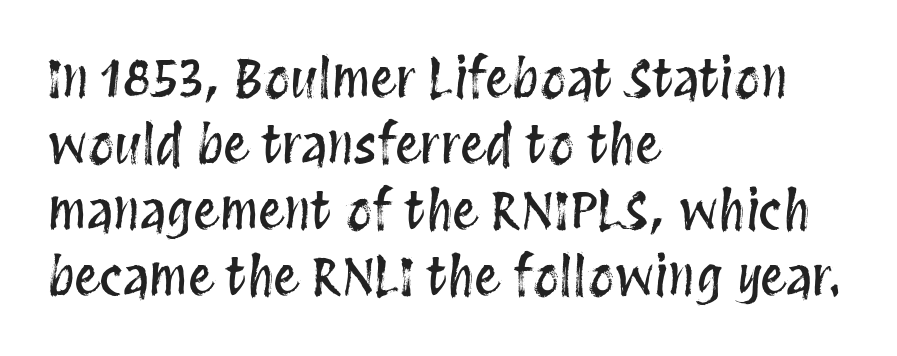
{"italic": "no", "width": "condensed", "stroke_contrast": "medium", "x_height": "large", "monospaced": "no", "underline": "no", "align": "left", "line_spacing": "normal", "line_spacing_ratio": 1.27, "letter_spacing": "normal", "letter_spacing_em": 0.0, "glyph_px": 52}
